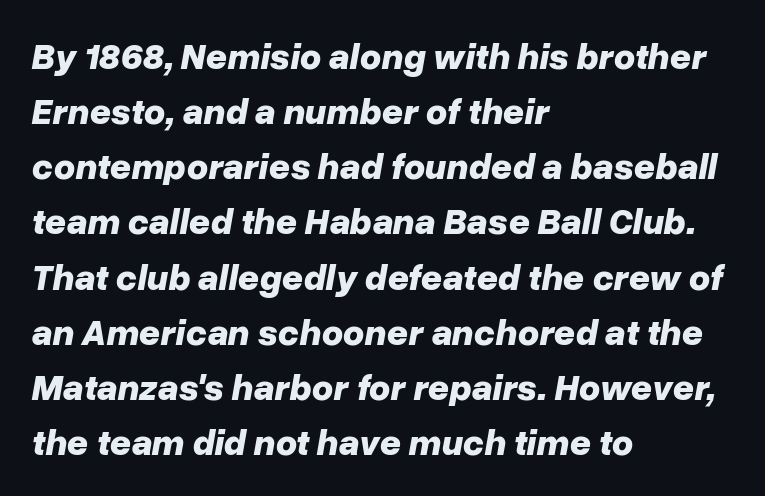
The image shows 37 px bold type, italic (leaning right); set left-aligned, normal line spacing (1.49x), normal letter spacing, not underlined; low stroke contrast and a medium x-height.
